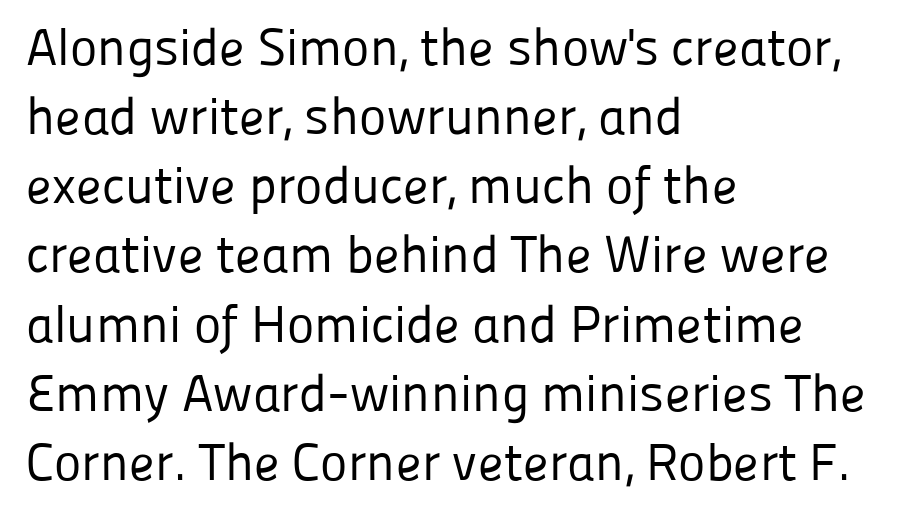
You could call the tracking neutral — neither tight nor loose. The typeface chosen for these lines omits serifs. Stems and bowls with no extra thickness — not bold. Rows of type keep a routine distance in the vertical direction. The passage shown is not underscored anywhere. The font's upright variant was chosen for this text.
